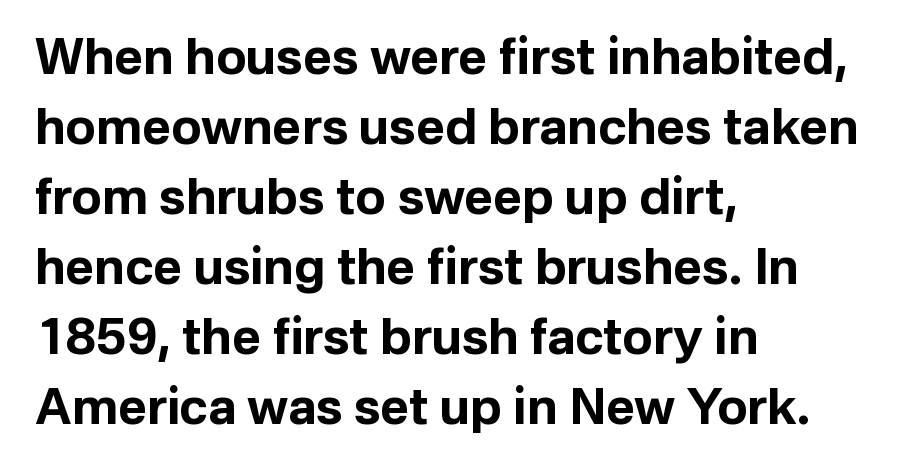
The image shows 50 px bold sans-serif type, upright; set left-aligned, normal line spacing (1.4x), normal letter spacing, not underlined; low stroke contrast and a medium x-height.
